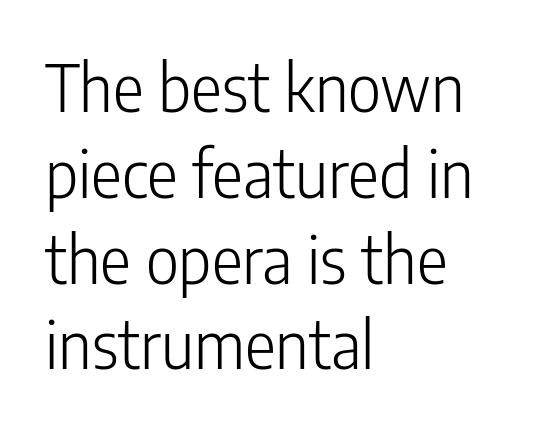
Q: Is the text bold? A: No.
Q: Is the text italic (slanted)? A: No, it is upright.
Q: Is the typeface a serif or a sans-serif typeface? A: Sans-serif.
Q: Is the text underlined? A: No.
Q: How is the paragraph aligned? A: Left-aligned.
Q: Is the spacing between letters normal or unusually wide? A: Normal.
Q: Is the spacing between lines tight, normal or loose? A: Normal.
Q: Width (condensed, normal, or wide)? A: Condensed.
Q: Stroke contrast? A: Low.
Q: x-height? A: Medium.
Q: Monospaced? A: No.
